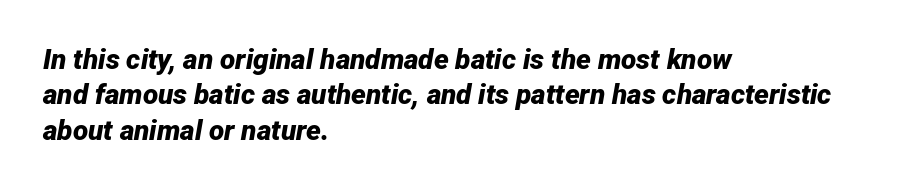
{"italic": "yes", "lean": "right", "slant_degrees": 12, "bold": "yes", "weight": "bold", "width": "normal", "stroke_contrast": "low", "x_height": "medium", "monospaced": "no", "underline": "no", "align": "left", "line_spacing": "normal", "line_spacing_ratio": 1.26, "letter_spacing": "normal", "letter_spacing_em": 0.0, "glyph_px": 28}
